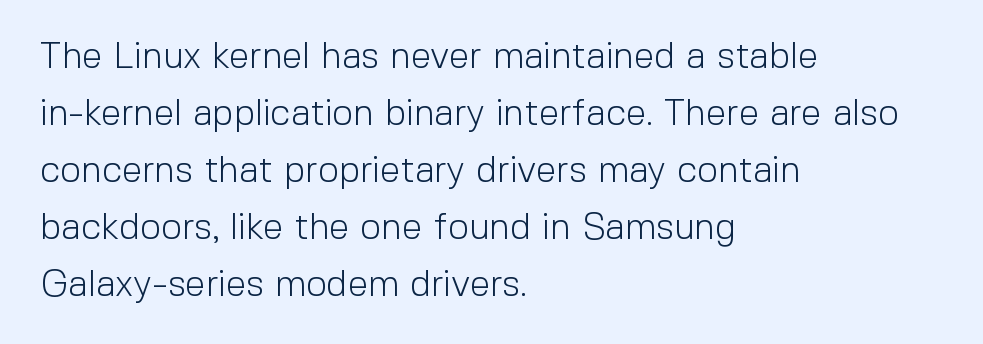
The gaps between neighbouring characters are ordinary and unremarkable. Weight: regular or lighter. This is the regular roman posture of the typeface. Students, observe: this is what conventionally led text looks like. Decoration check: the copy has no underline.
